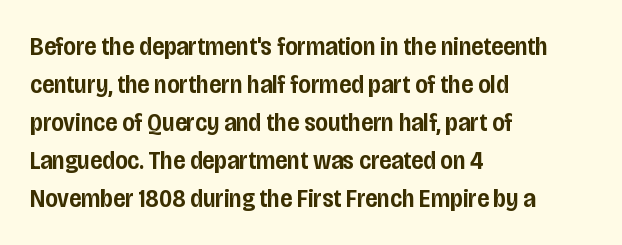
One glance says typical: line gaps are just what's usual. All the whitespace from short lines collects on the right. Stems and bowls a touch heavier than normal — semibold. Only glyphs here, with clear space below each row. Letter spacing: default.
